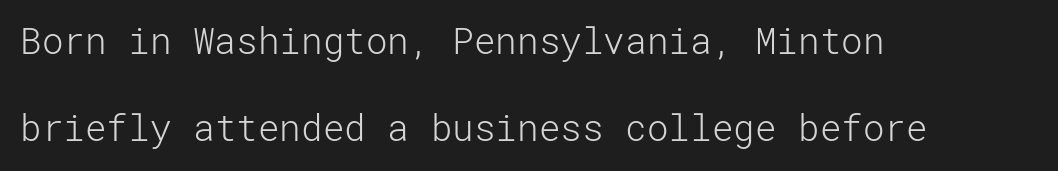
{"serif": "no", "italic": "no", "bold": "no", "weight": "light", "width": "normal", "stroke_contrast": "low", "x_height": "medium", "underline": "no", "align": "left", "line_spacing": "loose", "line_spacing_ratio": 2.43, "letter_spacing": "normal", "letter_spacing_em": 0.0, "glyph_px": 36}
